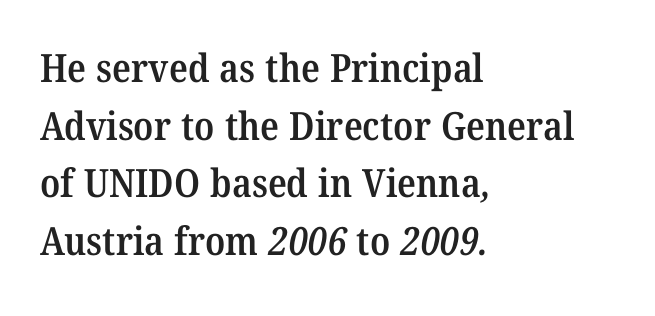
Q: Is the text bold? A: Semi-bold.
Q: Is the typeface a serif or a sans-serif typeface? A: Serif.
Q: Is the text underlined? A: No.
Q: How is the paragraph aligned? A: Left-aligned.
Q: Is the spacing between letters normal or unusually wide? A: Normal.
Q: Is the spacing between lines tight, normal or loose? A: Normal.
Q: Width (condensed, normal, or wide)? A: Normal.
Q: Stroke contrast? A: Medium.
Q: x-height? A: Medium.
Q: Monospaced? A: No.
